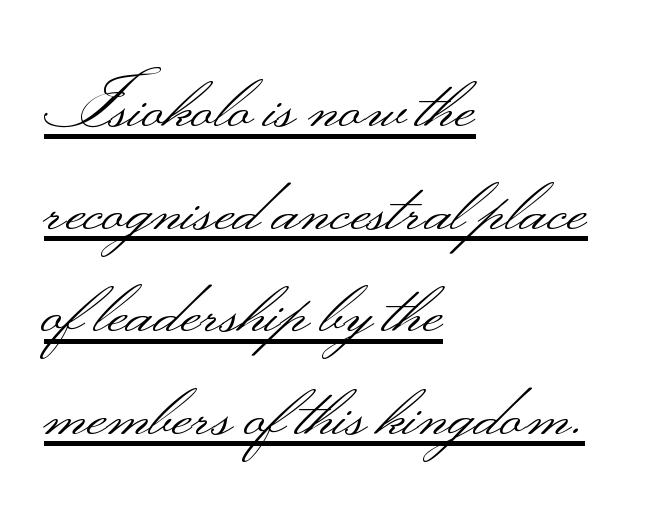
Q: Is the text bold? A: No.
Q: Is the text italic (slanted)? A: Yes.
Q: Is the typeface a serif or a sans-serif typeface? A: Sans-serif.
Q: Is the text underlined? A: Yes.
Q: How is the paragraph aligned? A: Left-aligned.
Q: Is the spacing between letters normal or unusually wide? A: Normal.
Q: Is the spacing between lines tight, normal or loose? A: Normal.
Q: Width (condensed, normal, or wide)? A: Wide.
Q: Stroke contrast? A: Medium.
Q: Monospaced? A: No.
